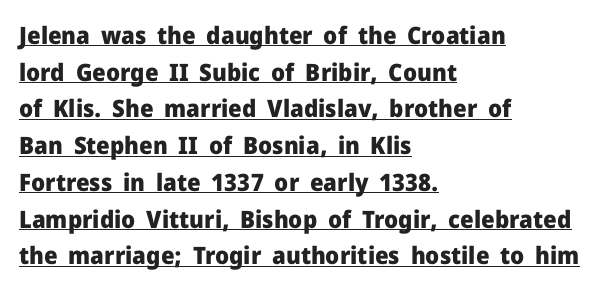
Q: Is the text bold? A: Yes.
Q: Is the text italic (slanted)? A: No, it is upright.
Q: Is the text underlined? A: Yes.
Q: How is the paragraph aligned? A: Left-aligned.
Q: Is the spacing between letters normal or unusually wide? A: Normal.
Q: Is the spacing between lines tight, normal or loose? A: Normal.
